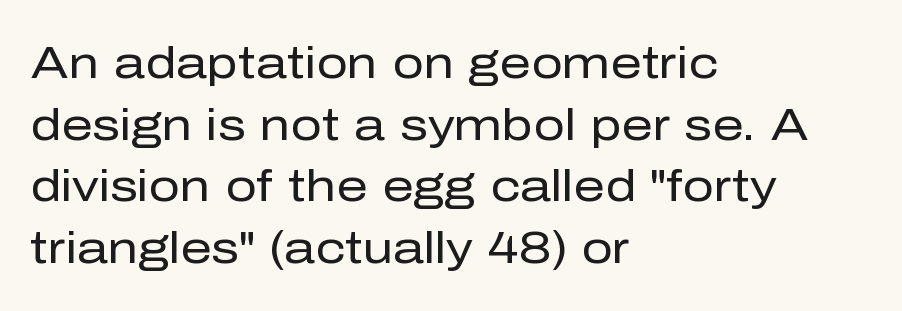
The line texture is even and compact thanks to regular tracking. Ink coverage per letter is moderate at most. This sample keeps an unexceptional amount of space between lines. Type style note: lacks serifs. Line beginnings align vertically; line endings do not.
